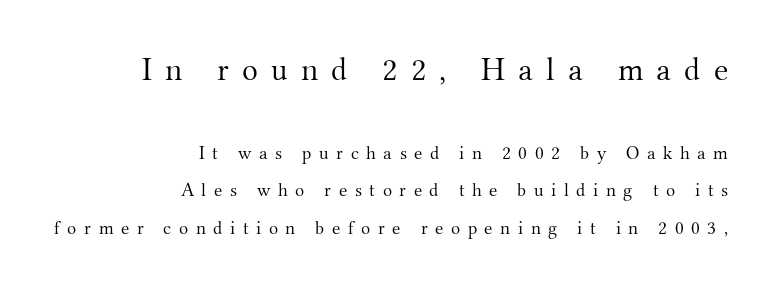
Q: Is the text bold? A: No.
Q: Is the text italic (slanted)? A: No, it is upright.
Q: Is the typeface a serif or a sans-serif typeface? A: Serif.
Q: Is the text underlined? A: No.
Q: How is the paragraph aligned? A: Right-aligned.
Q: Is the spacing between letters normal or unusually wide? A: Unusually wide.
Q: Is the spacing between lines tight, normal or loose? A: Loose.
Q: Which block of text is set in a larger size, the first (top) or the second (bottom)? A: The first (top) one.
Q: Width (condensed, normal, or wide)? A: Normal.
Q: Stroke contrast? A: Medium.
Q: x-height? A: Small.
Q: Monospaced? A: No.
